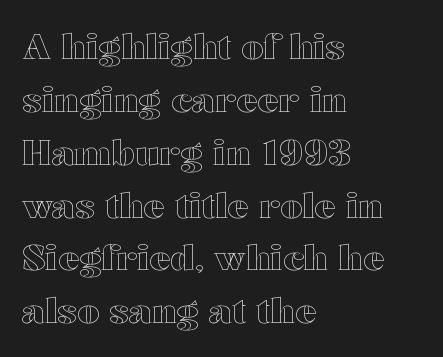
In terms of letterspacing, this is plain default setting. Alignment: flush left. The space between consecutive lines is moderate. Unmarked baselines from the first word to the last.
